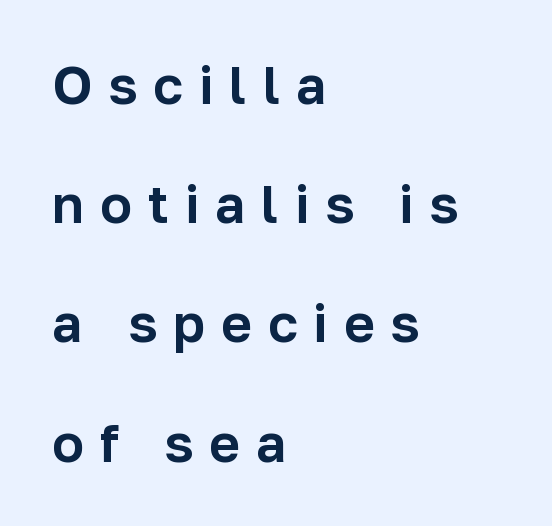
{"serif": "no", "italic": "no", "width": "normal", "stroke_contrast": "low", "x_height": "medium", "monospaced": "no", "underline": "no", "align": "left", "line_spacing": "loose", "line_spacing_ratio": 2.25, "letter_spacing": "wide", "letter_spacing_em": 0.3, "glyph_px": 53}
